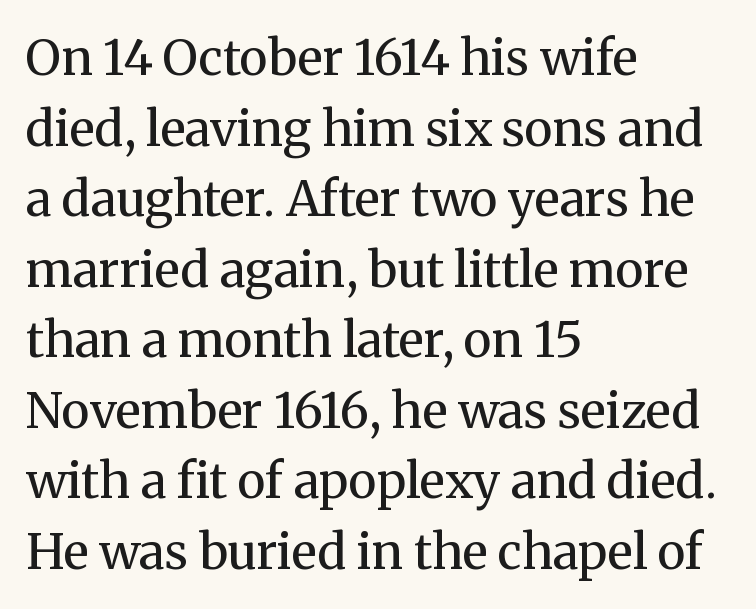
Line starts are locked; line ends wander. Think of a printed novel: that variable character pitch is what you see here. Vertical strokes here are truly vertical. The strokes carry an ordinary text weight at most. Check the space under the baseline: it is left empty. Students, note that the glyphs here touch the page at normal intervals.
